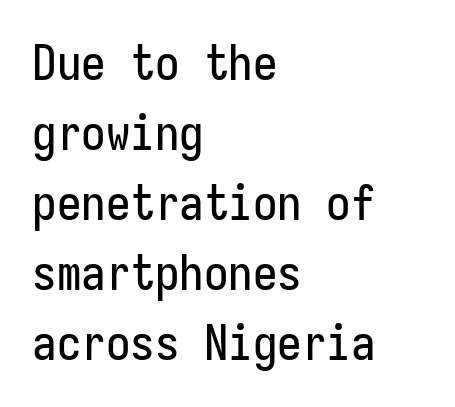
The image shows 49 px condensed sans-serif type, upright; set left-aligned, normal line spacing (1.43x), normal letter spacing, not underlined; low stroke contrast and a medium x-height.
